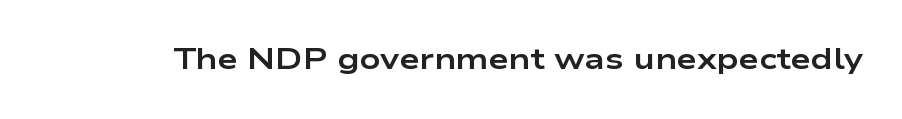
Q: Is the text bold? A: Yes.
Q: Is the text italic (slanted)? A: No, it is upright.
Q: Is the typeface a serif or a sans-serif typeface? A: Sans-serif.
Q: Is the text underlined? A: No.
Q: Is the spacing between letters normal or unusually wide? A: Normal.
Q: Width (condensed, normal, or wide)? A: Wide.
Q: Stroke contrast? A: Low.
Q: x-height? A: Medium.
Q: Monospaced? A: No.
